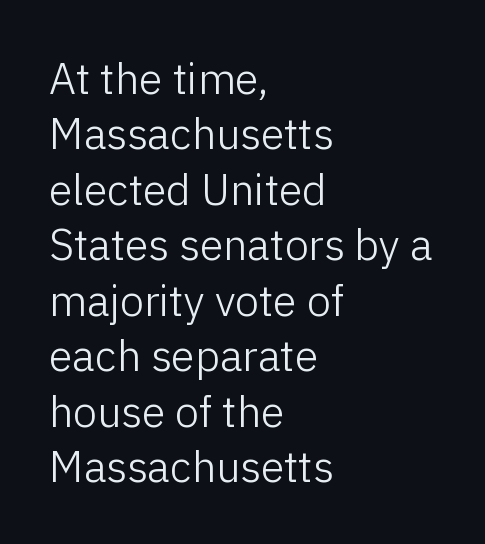
{"serif": "no", "italic": "no", "bold": "no", "weight": "light", "width": "normal", "stroke_contrast": "low", "x_height": "medium", "monospaced": "no", "underline": "no", "align": "left", "line_spacing": "normal", "line_spacing_ratio": 1.29, "letter_spacing": "normal", "letter_spacing_em": 0.0, "glyph_px": 43}
